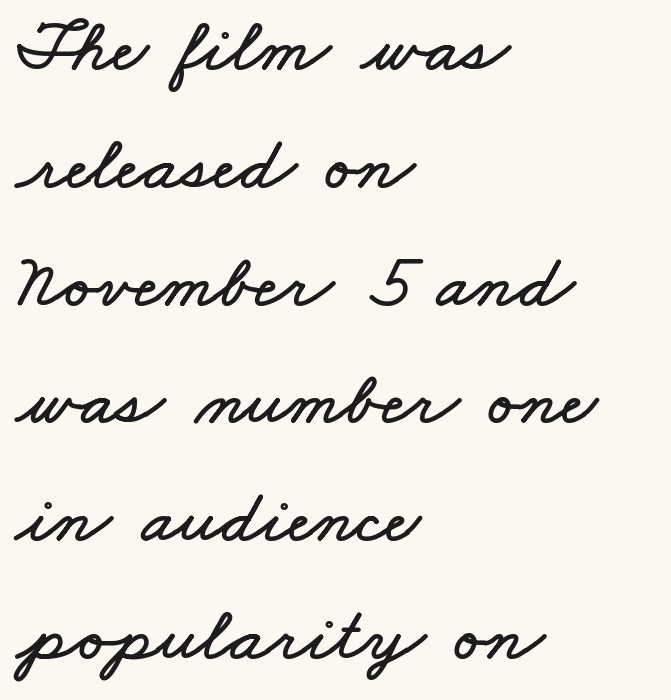
The image shows 77 px wide type; set left-aligned, normal line spacing (1.53x), normal letter spacing, not underlined; low stroke contrast and a small x-height.
